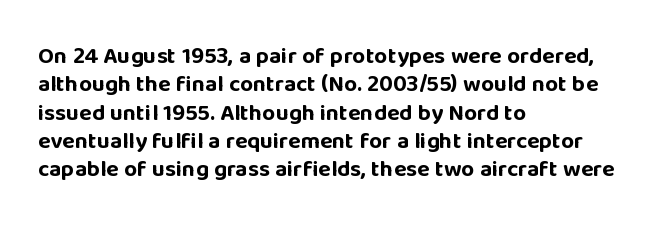
Q: Is the text bold? A: Yes.
Q: Is the text italic (slanted)? A: No, it is upright.
Q: Is the text underlined? A: No.
Q: How is the paragraph aligned? A: Left-aligned.
Q: Is the spacing between letters normal or unusually wide? A: Normal.
